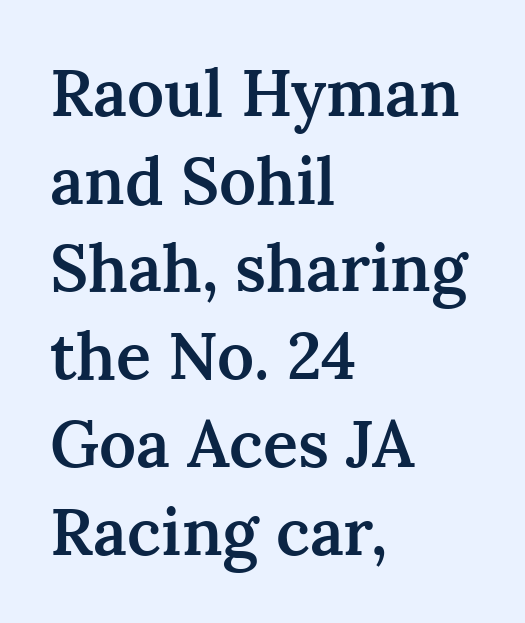
Q: Is the text bold? A: Semi-bold.
Q: Is the text italic (slanted)? A: No, it is upright.
Q: Is the typeface a serif or a sans-serif typeface? A: Serif.
Q: Is the text underlined? A: No.
Q: How is the paragraph aligned? A: Left-aligned.
Q: Is the spacing between letters normal or unusually wide? A: Normal.
Q: Is the spacing between lines tight, normal or loose? A: Normal.
Q: Width (condensed, normal, or wide)? A: Normal.
Q: Stroke contrast? A: Medium.
Q: x-height? A: Medium.
Q: Monospaced? A: No.
